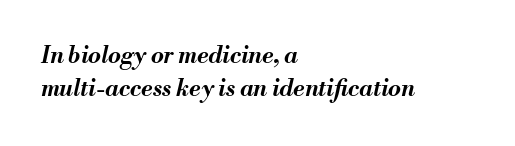
Q: Is the text bold? A: Yes.
Q: Is the text italic (slanted)? A: Yes, it leans right by about 13 degrees.
Q: Is the text underlined? A: No.
Q: How is the paragraph aligned? A: Left-aligned.
Q: Is the spacing between letters normal or unusually wide? A: Normal.
Q: Is the spacing between lines tight, normal or loose? A: Normal.
